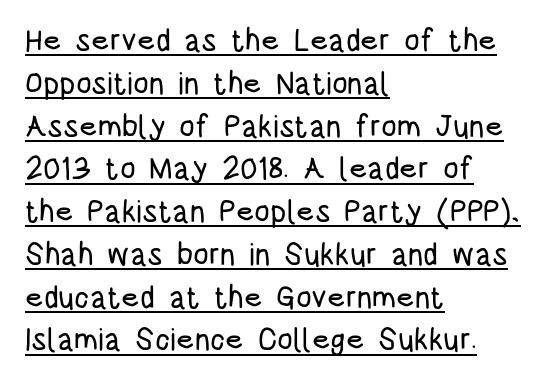
{"serif": "no", "italic": "no", "width": "condensed", "stroke_contrast": "low", "x_height": "large", "monospaced": "no", "underline": "yes", "align": "left", "line_spacing": "normal", "line_spacing_ratio": 1.38, "letter_spacing": "normal", "letter_spacing_em": 0.0, "glyph_px": 31}
